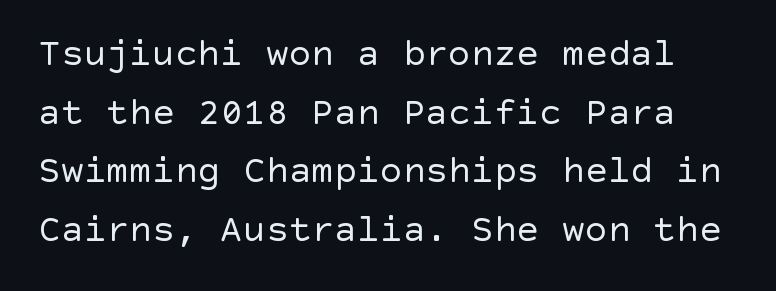
Heaviness? Minimal to ordinary, like unemphasized prose. The glyphs are unaccompanied by any horizontal stroke below them. The space between consecutive lines is moderate. Observe the absence of serifs on each vertical stroke in this sample. How are the letters spaced? Ordinarily, with no added tracking.
